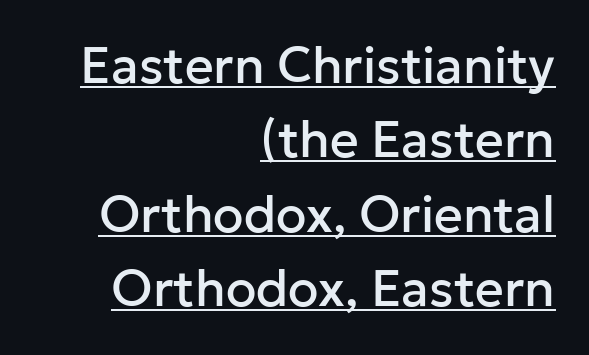
Q: Is the text italic (slanted)? A: No, it is upright.
Q: Is the typeface a serif or a sans-serif typeface? A: Sans-serif.
Q: Is the text underlined? A: Yes.
Q: How is the paragraph aligned? A: Right-aligned.
Q: Is the spacing between letters normal or unusually wide? A: Normal.
Q: Is the spacing between lines tight, normal or loose? A: Normal.
Q: Width (condensed, normal, or wide)? A: Normal.
Q: Stroke contrast? A: Low.
Q: x-height? A: Medium.
Q: Monospaced? A: No.
